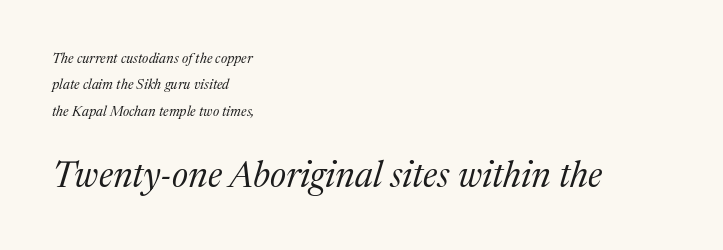
The image shows 36 px regular-weight serif type, italic (leaning right); set left-aligned, line spacing 1.89x, normal letter spacing, not underlined; the second (bottom) block is 2.57x larger; medium stroke contrast and a medium x-height.
